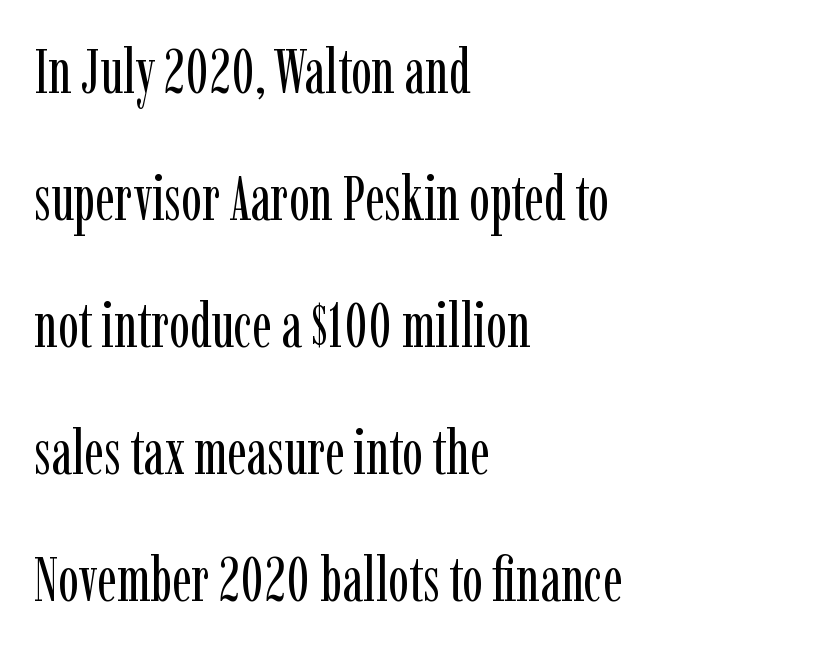
The image shows 62 px regular-weight, condensed serif type, upright; set left-aligned, loose line spacing (2.05x), normal letter spacing, not underlined; low stroke contrast and a medium x-height.
